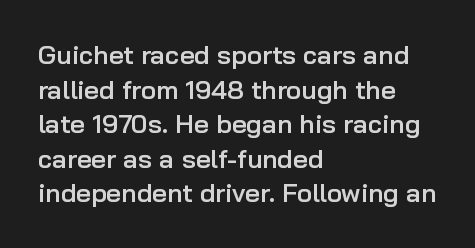
Q: Is the text bold? A: Semi-bold.
Q: Is the text italic (slanted)? A: No, it is upright.
Q: Is the text underlined? A: No.
Q: How is the paragraph aligned? A: Left-aligned.
Q: Is the spacing between letters normal or unusually wide? A: Normal.
Q: Is the spacing between lines tight, normal or loose? A: Normal.
